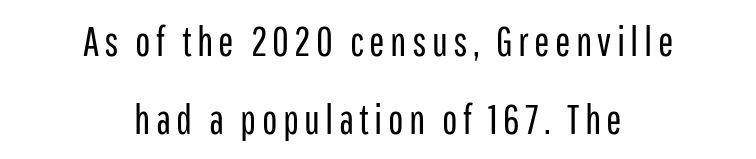
The image shows 41 px regular-weight, condensed sans-serif type, upright; set centered, loose line spacing (1.9x), not underlined; low stroke contrast and a medium x-height.
